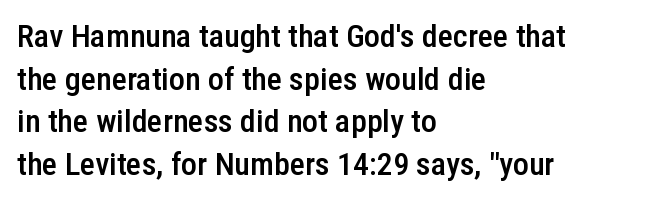
Each new line begins a customary step beneath the previous one. Do the letters lean? They stand straight. The string is rendered with underlining switched off. Look at the bottom of the vertical strokes: they stop flat, with no serifs. Short and long lines alike share a common starting point at left. You could not count columns in this text — the font is proportionally spaced.
